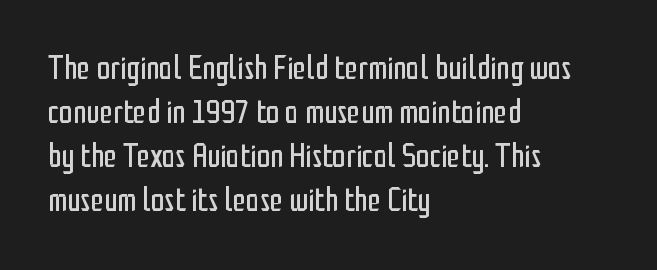
The image shows 34 px regular-weight, condensed sans-serif type, upright; set left-aligned, normal line spacing (1.29x), normal letter spacing, not underlined; low stroke contrast and a medium x-height.
